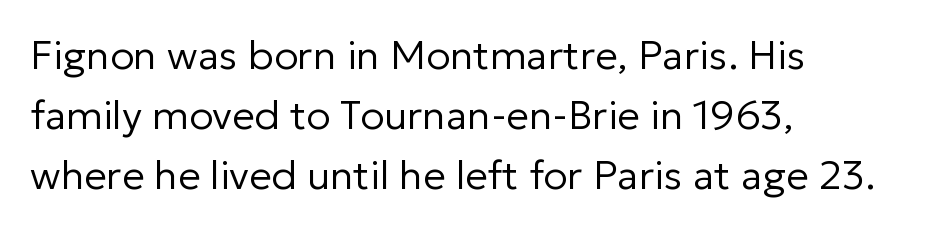
{"serif": "no", "italic": "no", "bold": "no", "weight": "regular", "width": "normal", "stroke_contrast": "low", "x_height": "medium", "monospaced": "no", "underline": "no", "align": "left", "line_spacing": "normal", "line_spacing_ratio": 1.5, "letter_spacing": "normal", "letter_spacing_em": 0.0, "glyph_px": 40}
